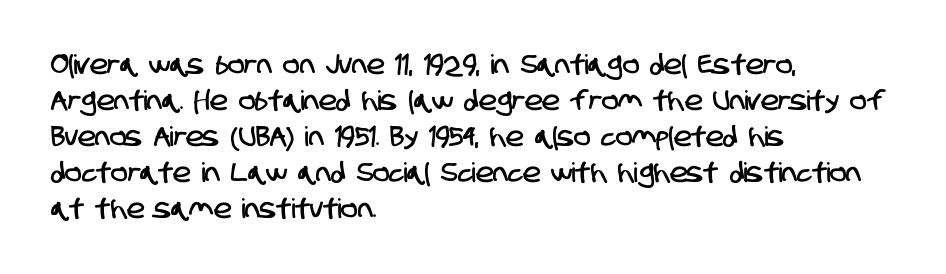
{"underline": "no", "align": "left", "line_spacing": "normal", "line_spacing_ratio": 1.33, "letter_spacing": "normal", "letter_spacing_em": 0.0, "glyph_px": 27}
